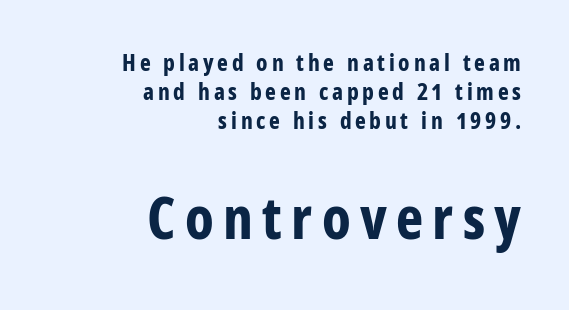
The image shows 58 px bold, condensed sans-serif type, upright; set right-aligned, normal line spacing (1.27x), not underlined; the second (bottom) block is 2.52x larger; low stroke contrast and a large x-height.
